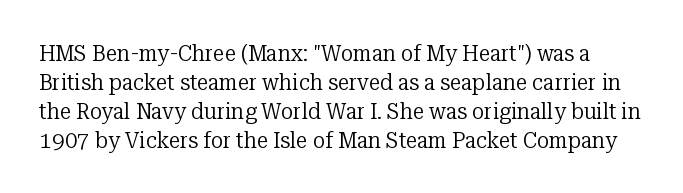
On a weight scale, this lands at 450 or below. This rendering features lettering with no underline. How would I describe the line gaps? Plain and ordinary. Characters follow at the spacing the type designer built in.
